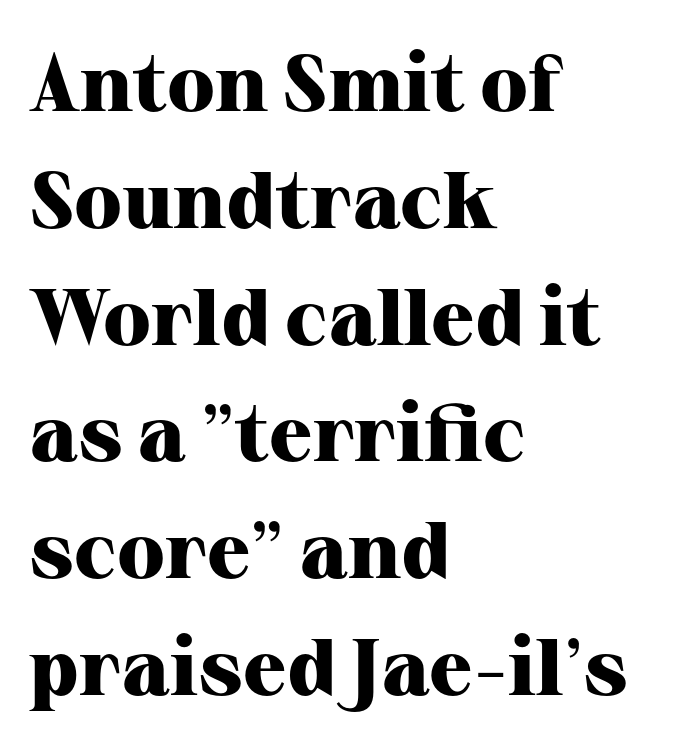
Q: Is the text bold? A: Yes.
Q: Is the text italic (slanted)? A: No, it is upright.
Q: Is the typeface a serif or a sans-serif typeface? A: Serif.
Q: Is the text underlined? A: No.
Q: How is the paragraph aligned? A: Left-aligned.
Q: Is the spacing between letters normal or unusually wide? A: Normal.
Q: Is the spacing between lines tight, normal or loose? A: Normal.
Q: Width (condensed, normal, or wide)? A: Normal.
Q: Stroke contrast? A: High.
Q: x-height? A: Medium.
Q: Monospaced? A: No.
